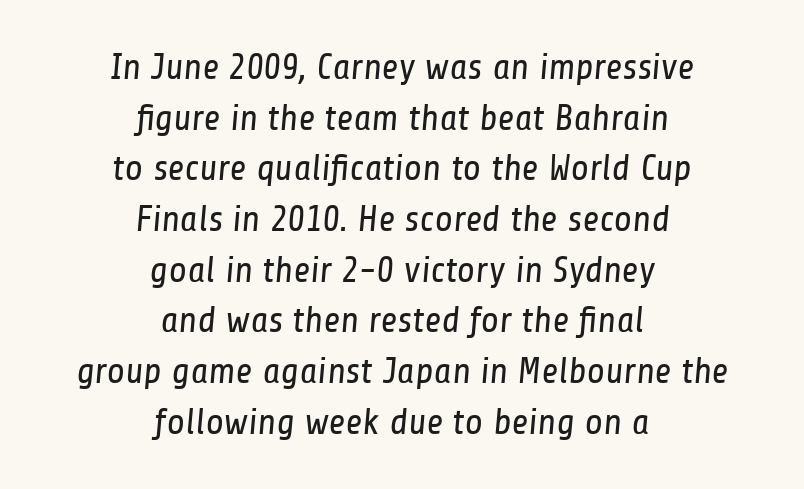
How would I describe the line gaps? Plain and ordinary. Layout note: lines centered. Summary of weight: not heavy and not bold. Has an underline been added? It has not.
